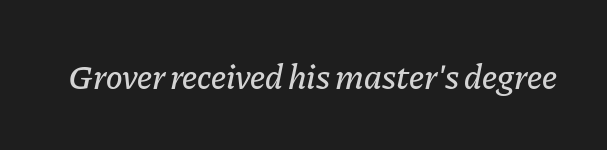
Q: Is the text italic (slanted)? A: Yes, it leans right by about 11 degrees.
Q: Is the text underlined? A: No.
Q: Is the spacing between letters normal or unusually wide? A: Normal.
Q: Width (condensed, normal, or wide)? A: Normal.
Q: Stroke contrast? A: Low.
Q: x-height? A: Medium.
Q: Monospaced? A: No.
